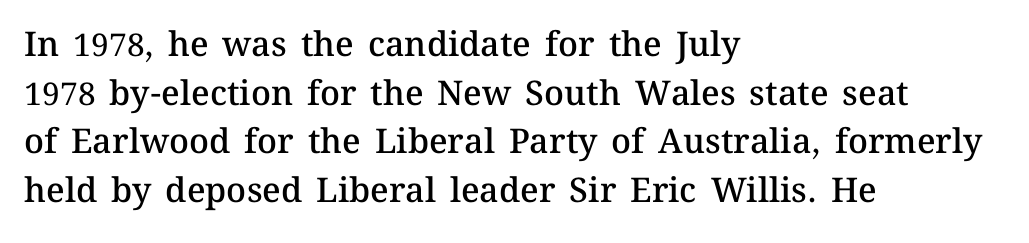
Leading: standard. The passage shown is typed in a proportional face where columns would drift. Students, note that the glyphs here touch the page at normal intervals. Decoration check: the copy has no underline. Short and long lines alike share a common starting point at left.
